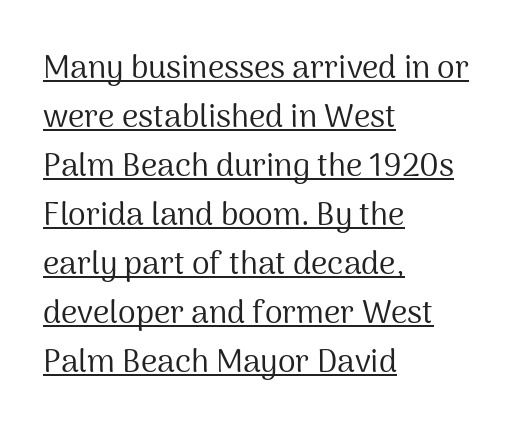
The image shows 32 px regular-weight sans-serif type, upright; set left-aligned, normal line spacing (1.53x), normal letter spacing, underlined; medium stroke contrast and a medium x-height.
